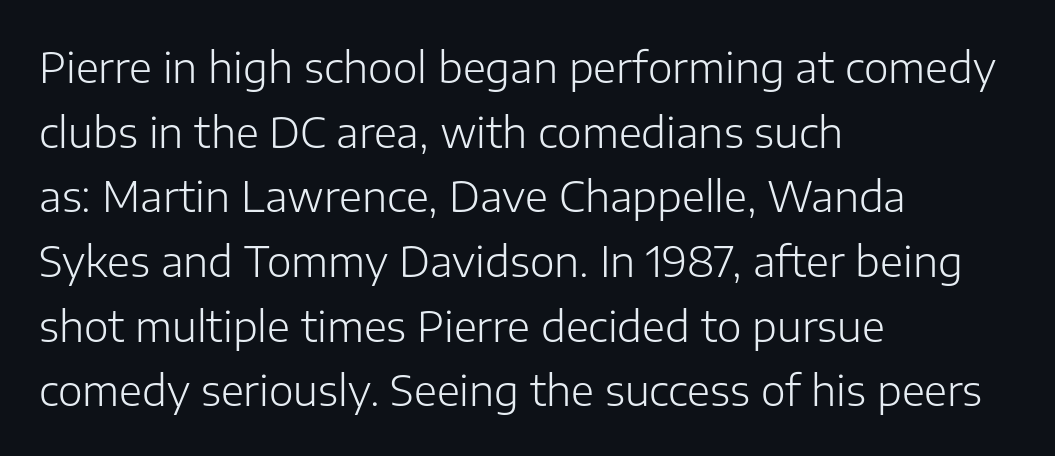
Q: Is the text bold? A: No.
Q: Is the text italic (slanted)? A: No, it is upright.
Q: Is the typeface a serif or a sans-serif typeface? A: Sans-serif.
Q: Is the text underlined? A: No.
Q: How is the paragraph aligned? A: Left-aligned.
Q: Is the spacing between letters normal or unusually wide? A: Normal.
Q: Is the spacing between lines tight, normal or loose? A: Normal.
Q: Width (condensed, normal, or wide)? A: Normal.
Q: Stroke contrast? A: Low.
Q: x-height? A: Medium.
Q: Monospaced? A: No.
